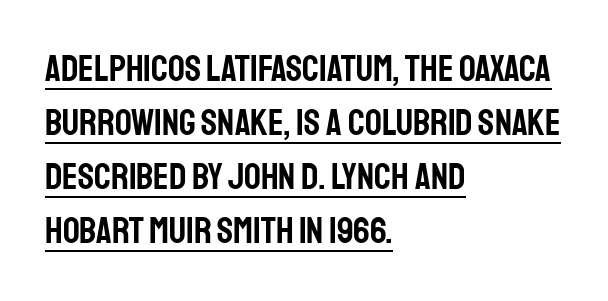
The image shows 37 px condensed sans-serif type, upright; set left-aligned, normal line spacing (1.46x), normal letter spacing, underlined; low stroke contrast and a large x-height.
